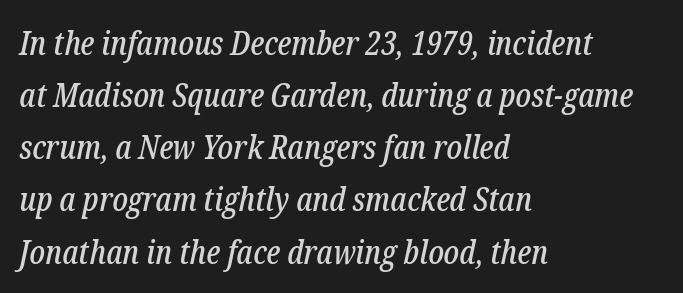
The image shows 33 px condensed serif type, italic (leaning right); set left-aligned, normal line spacing (1.58x), normal letter spacing, not underlined; low stroke contrast and a medium x-height.
